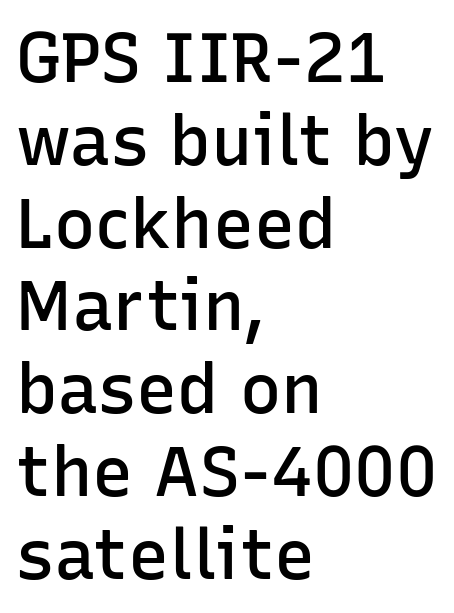
{"serif": "no", "italic": "no", "bold": "semi", "weight": "semibold", "width": "normal", "stroke_contrast": "low", "x_height": "medium", "monospaced": "no", "underline": "no", "align": "left", "line_spacing_ratio": 1.2, "letter_spacing": "normal", "letter_spacing_em": 0.0, "glyph_px": 69}
